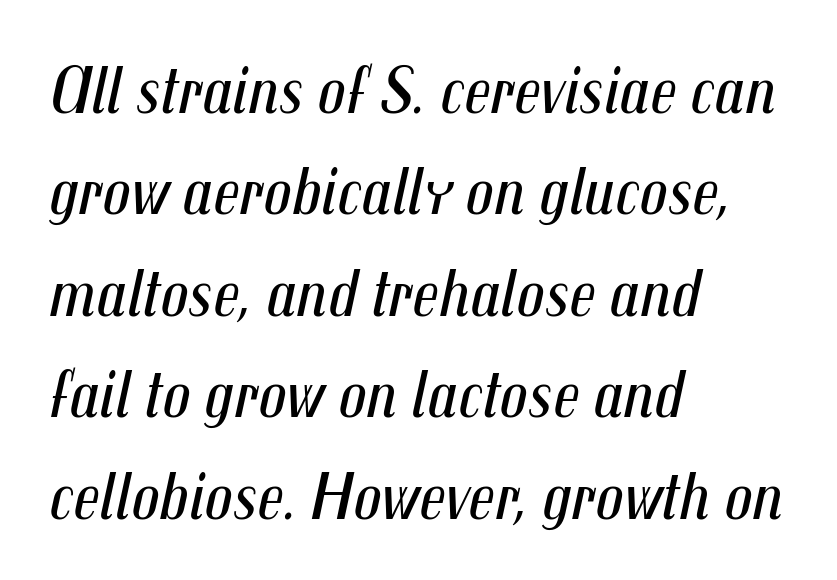
The lettering tilts uniformly, giving the passage an italic look. Think of a printed novel: that variable character pitch is what you see here. Successive baselines arrive at the customary interval. The passage shown is not bold in any degree. Honestly, there is no underline to notice here at all.
